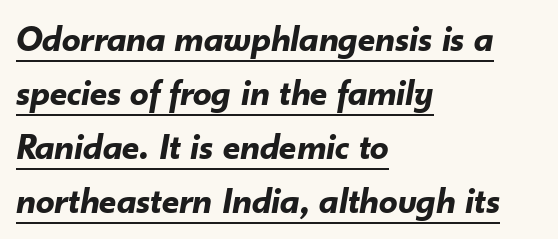
The image shows 37 px bold type, italic (leaning right); set left-aligned, normal line spacing (1.46x), normal letter spacing, underlined; low stroke contrast and a small x-height.
